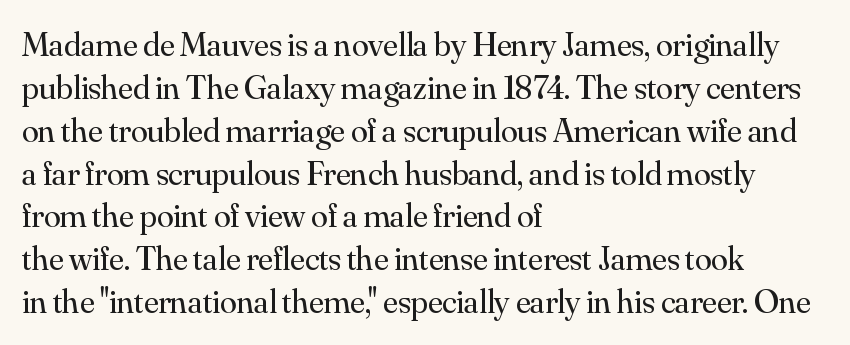
{"serif": "yes", "italic": "no", "bold": "no", "weight": "regular", "width": "normal", "stroke_contrast": "medium", "x_height": "small", "monospaced": "no", "underline": "no", "align": "left", "line_spacing": "normal", "line_spacing_ratio": 1.26, "letter_spacing": "normal", "letter_spacing_em": 0.0, "glyph_px": 34}
